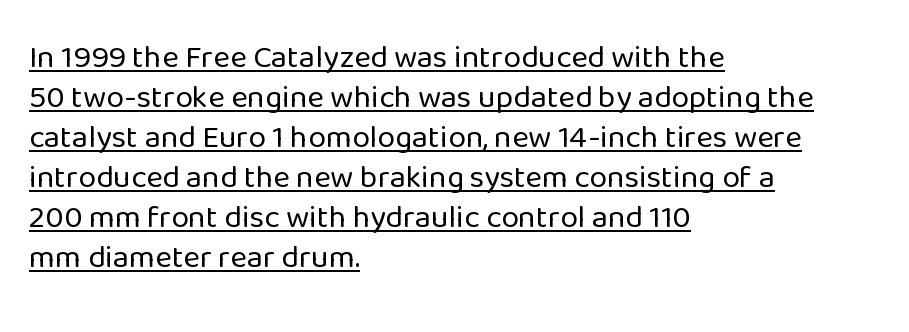
Q: Is the text bold? A: No.
Q: Is the text italic (slanted)? A: No, it is upright.
Q: Is the typeface a serif or a sans-serif typeface? A: Sans-serif.
Q: Is the text underlined? A: Yes.
Q: How is the paragraph aligned? A: Left-aligned.
Q: Is the spacing between letters normal or unusually wide? A: Normal.
Q: Is the spacing between lines tight, normal or loose? A: Normal.
Q: Width (condensed, normal, or wide)? A: Normal.
Q: Stroke contrast? A: Low.
Q: x-height? A: Medium.
Q: Monospaced? A: No.
